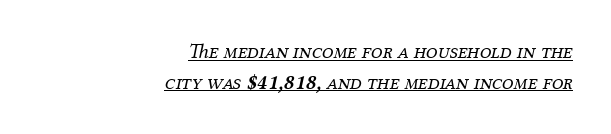
How are the letters spaced? Ordinarily, with no added tracking. This sample uses an oblique cut, with every glyph tilted off the vertical. Reading down the block, your eye finds every line finishing at a fixed right position. A typographer would call this underscored text.
